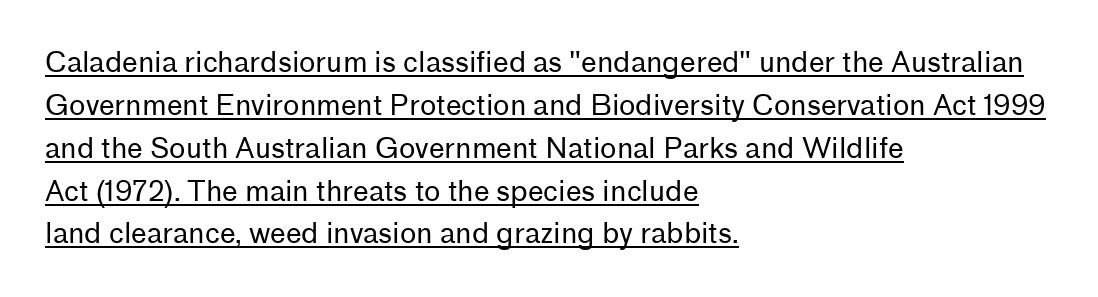
The image shows 28 px regular-weight sans-serif type, upright; set left-aligned, normal line spacing (1.53x), normal letter spacing, underlined; low stroke contrast and a medium x-height.
